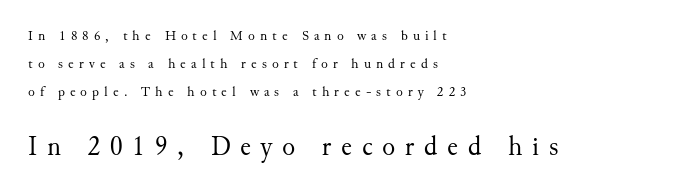
Visually, the bottom section dominates because its glyphs are scaled up. All the whitespace from short lines collects on the right. Students, observe: this is what heavily led, spacious text looks like. The words here are not underlined. Does the lettering tilt? It doesn't — this is upright.
